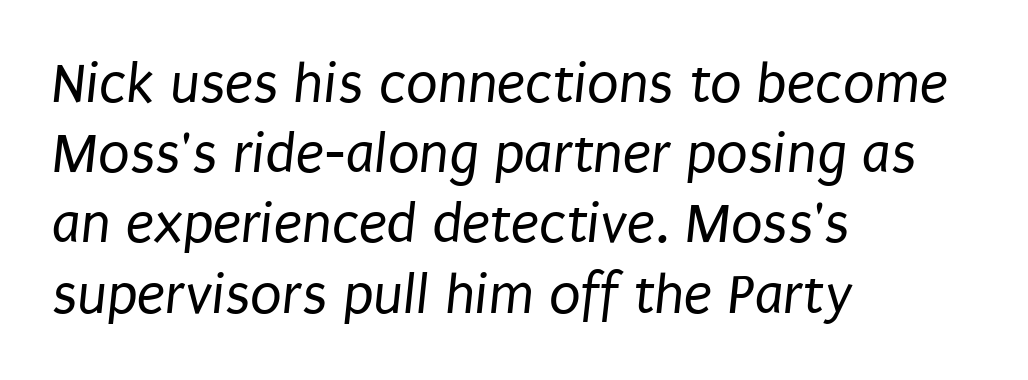
The rendering shows plain stroke endings on the letterforms — a sans-serif design. This rendering features lettering with no underline. You could not count columns in this text — the font is proportionally spaced. This reads as an unemphasized weight, regular at the heaviest. Spacing between characters is what you'd get straight out of the box. Short and long lines alike share a common starting point at left.
